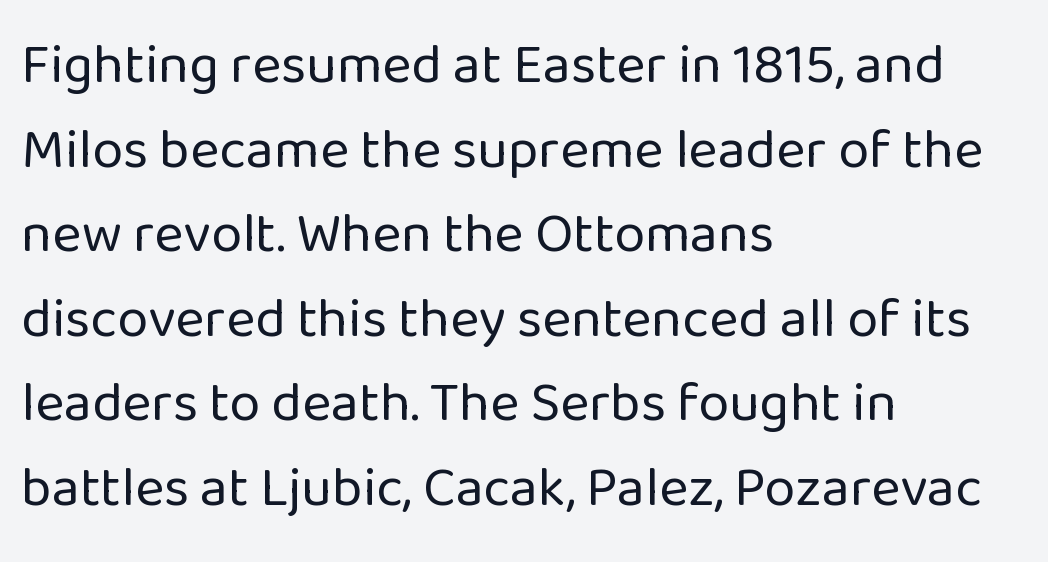
Q: Is the text bold? A: No.
Q: Is the text italic (slanted)? A: No, it is upright.
Q: Is the typeface a serif or a sans-serif typeface? A: Sans-serif.
Q: Is the text underlined? A: No.
Q: How is the paragraph aligned? A: Left-aligned.
Q: Is the spacing between letters normal or unusually wide? A: Normal.
Q: Is the spacing between lines tight, normal or loose? A: Normal.
Q: Width (condensed, normal, or wide)? A: Normal.
Q: Stroke contrast? A: Low.
Q: x-height? A: Medium.
Q: Monospaced? A: No.
